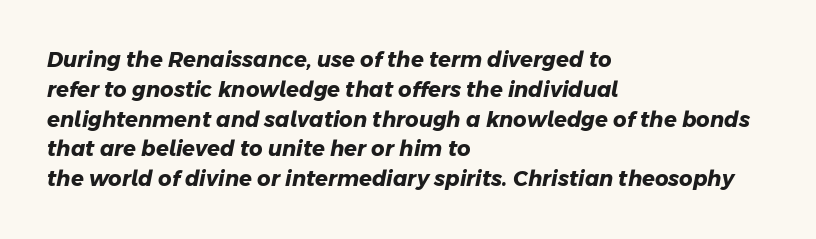
Q: Is the text bold? A: Yes.
Q: Is the text underlined? A: No.
Q: How is the paragraph aligned? A: Left-aligned.
Q: Is the spacing between letters normal or unusually wide? A: Normal.
Q: Is the spacing between lines tight, normal or loose? A: Normal.
